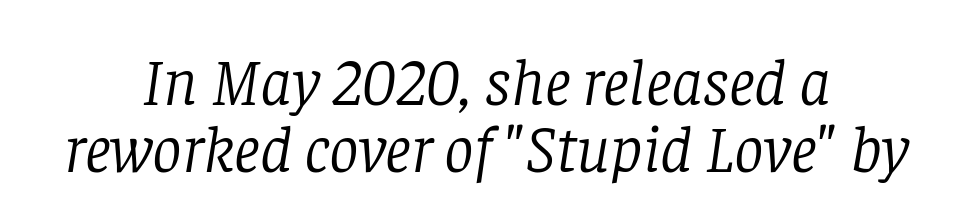
The image shows 66 px light serif type, italic (leaning right); set centered, tight line spacing (1.02x), normal letter spacing, not underlined; low stroke contrast and a large x-height.
